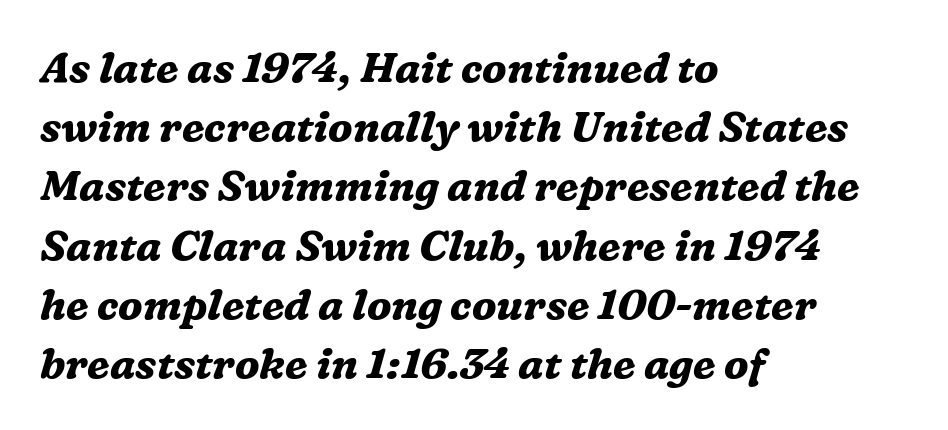
Q: Is the text bold? A: Yes.
Q: Is the text italic (slanted)? A: Yes, it leans right by about 16 degrees.
Q: Is the typeface a serif or a sans-serif typeface? A: Serif.
Q: Is the text underlined? A: No.
Q: How is the paragraph aligned? A: Left-aligned.
Q: Is the spacing between letters normal or unusually wide? A: Normal.
Q: Is the spacing between lines tight, normal or loose? A: Normal.
Q: Width (condensed, normal, or wide)? A: Normal.
Q: Stroke contrast? A: Medium.
Q: x-height? A: Medium.
Q: Monospaced? A: No.
